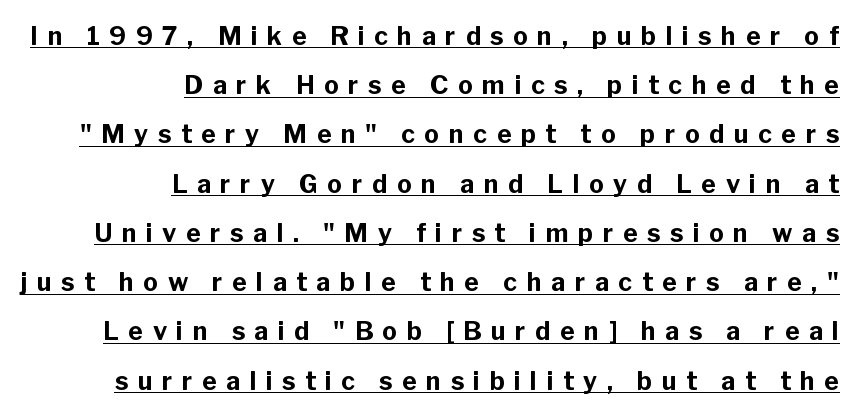
Q: Is the text bold? A: Yes.
Q: Is the text italic (slanted)? A: No, it is upright.
Q: Is the text underlined? A: Yes.
Q: How is the paragraph aligned? A: Right-aligned.
Q: Is the spacing between letters normal or unusually wide? A: Unusually wide.
Q: Is the spacing between lines tight, normal or loose? A: Loose.
